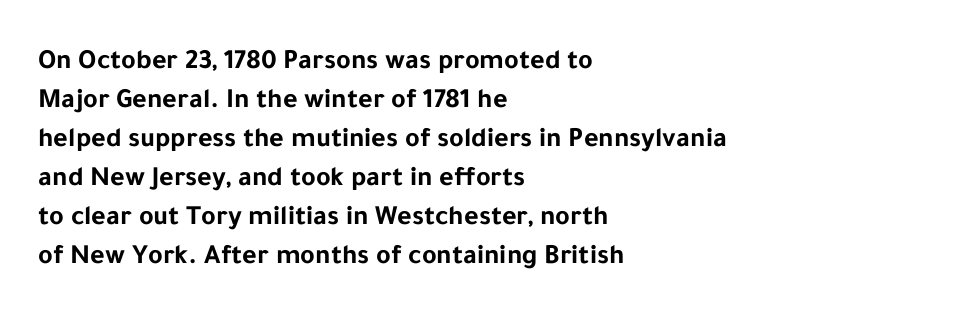
In terms of posture, this sample is upright. Does the weight exceed regular? Yes, all the way to bold. Nothing unusual about the tracking: characters are spaced as the font intends. The line-height multiplier appears to be the usual default. The face used here is proportionally spaced, like ordinary book or web type. The words here are not underlined.
